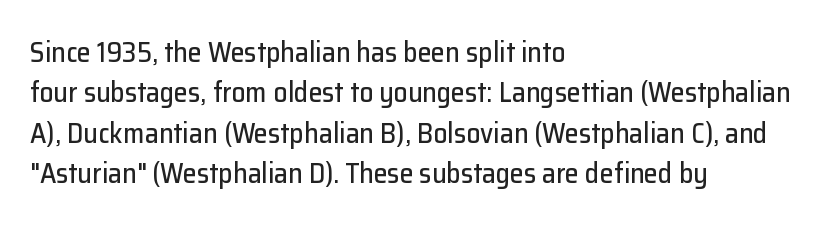
{"serif": "no", "italic": "no", "width": "normal", "stroke_contrast": "low", "x_height": "medium", "monospaced": "no", "underline": "no", "align": "left", "line_spacing": "normal", "line_spacing_ratio": 1.44, "letter_spacing": "normal", "letter_spacing_em": 0.0, "glyph_px": 28}
